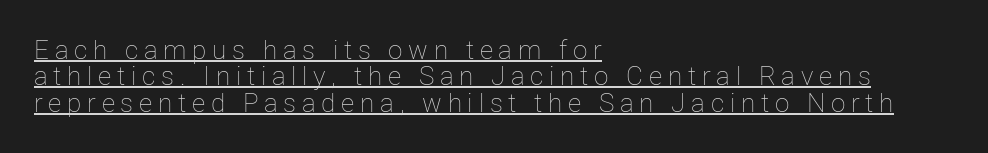
The image shows 26 px text type, upright; set left-aligned, tight line spacing (1.01x), unusually wide letter spacing (+0.22 em), underlined.
